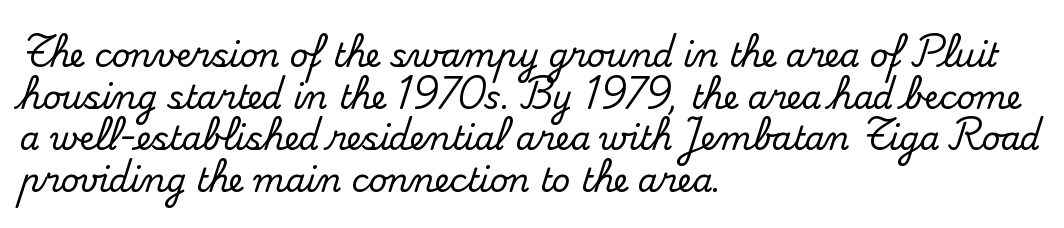
The image shows 32 px text type; set left-aligned, normal line spacing (1.3x), normal letter spacing, not underlined; medium stroke contrast and a small x-height.
